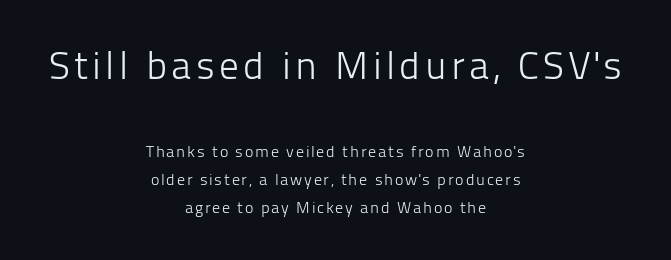
The image shows 39 px light sans-serif type, upright; set centered, line spacing 1.75x, not underlined; the first (top) block is 2.44x larger; low stroke contrast and a medium x-height.
